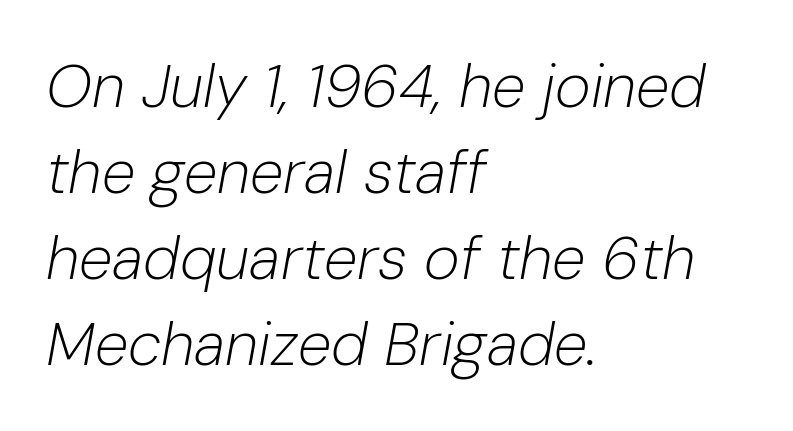
The image shows 61 px light type, italic (leaning right); set left-aligned, normal line spacing (1.41x), normal letter spacing, not underlined; low stroke contrast and a medium x-height.
